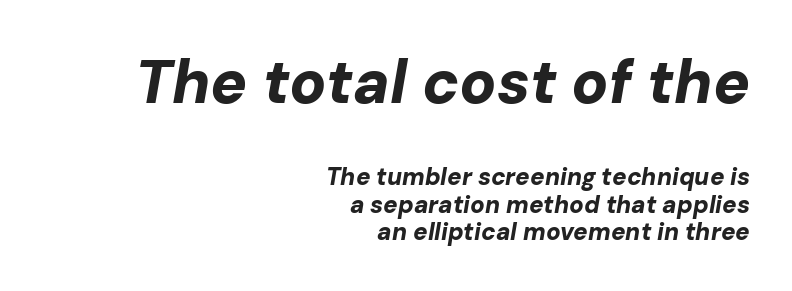
The image shows 61 px bold type, italic (leaning right); set right-aligned, tight line spacing (1.15x), normal letter spacing, not underlined; the first (top) block is 2.54x larger; low stroke contrast and a medium x-height.
